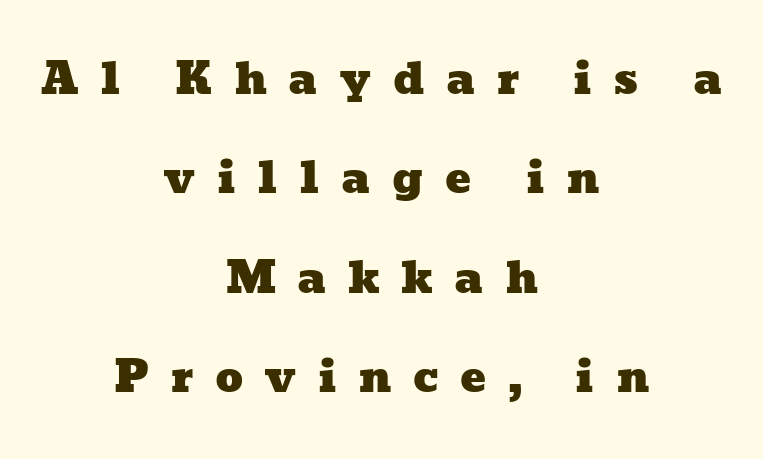
Q: Is the text underlined? A: No.
Q: How is the paragraph aligned? A: Centered.
Q: Is the spacing between letters normal or unusually wide? A: Unusually wide.
Q: Is the spacing between lines tight, normal or loose? A: Loose.
Q: Width (condensed, normal, or wide)? A: Wide.
Q: Stroke contrast? A: Low.
Q: x-height? A: Medium.
Q: Monospaced? A: No.
